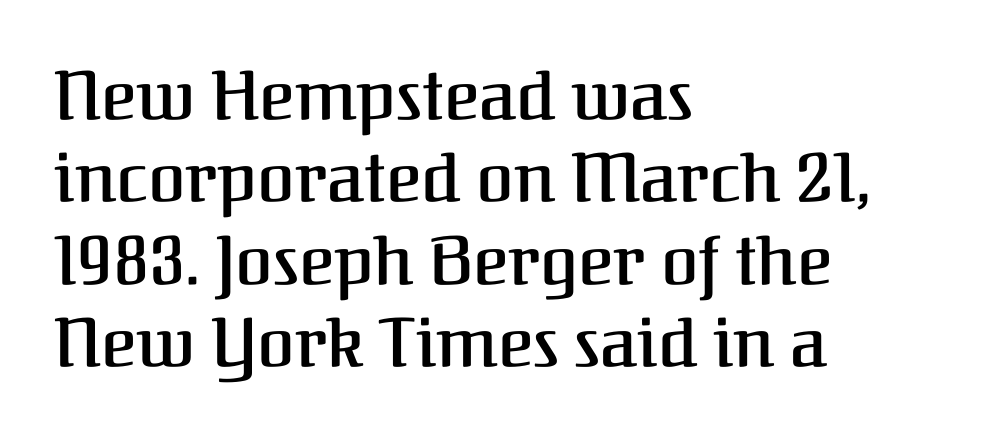
Q: Is the text bold? A: Semi-bold.
Q: Is the text italic (slanted)? A: No, it is upright.
Q: Is the typeface a serif or a sans-serif typeface? A: Serif.
Q: Is the text underlined? A: No.
Q: How is the paragraph aligned? A: Left-aligned.
Q: Is the spacing between letters normal or unusually wide? A: Normal.
Q: Width (condensed, normal, or wide)? A: Normal.
Q: Stroke contrast? A: Medium.
Q: x-height? A: Medium.
Q: Monospaced? A: No.
